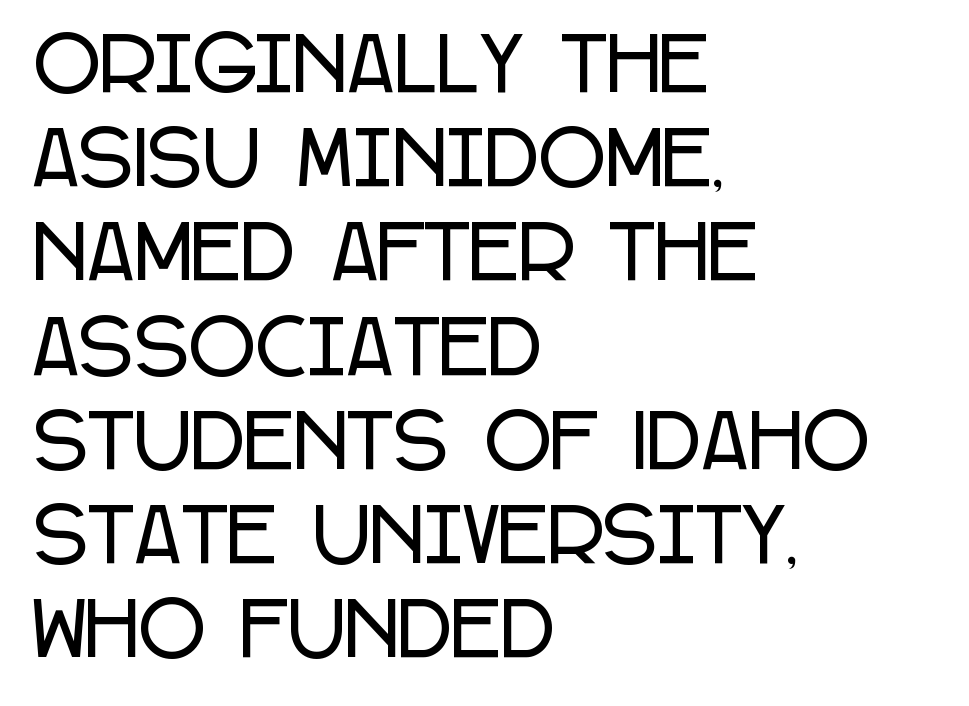
This sample keeps an unexceptional amount of space between lines. The paragraph has a hard left edge and a soft right edge. The horizontal fit of the characters is conventional and even. These lines are rendered in a variable-pitch font. Nope, no serifs anywhere on these letters.
